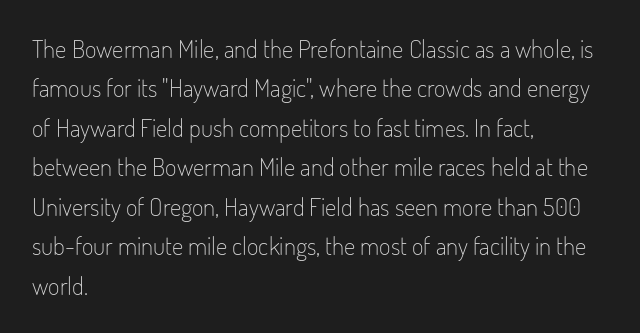
The image shows 25 px text type, upright; set left-aligned, normal line spacing (1.58x), normal letter spacing, not underlined.
